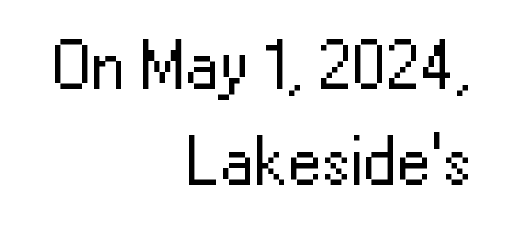
Q: Is the text bold? A: No.
Q: Is the text italic (slanted)? A: No, it is upright.
Q: Is the typeface a serif or a sans-serif typeface? A: Sans-serif.
Q: Is the text underlined? A: No.
Q: How is the paragraph aligned? A: Right-aligned.
Q: Is the spacing between letters normal or unusually wide? A: Normal.
Q: Is the spacing between lines tight, normal or loose? A: Normal.
Q: Width (condensed, normal, or wide)? A: Normal.
Q: Stroke contrast? A: Low.
Q: x-height? A: Medium.
Q: Monospaced? A: No.
